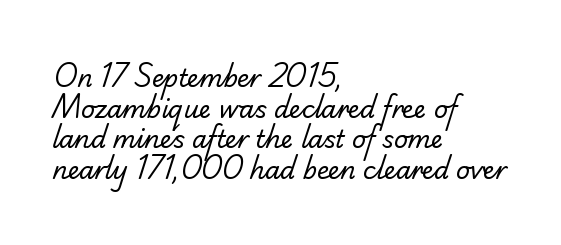
Is the stroke heavy? The answer is a plain regular-or-lighter. Glance below the letters and you will spot only blank space. The lines in this sample share a left origin and differ only in where they stop. Standard letterfit; no display-style spreading of the glyphs. Interline gaps are of average width in this sample.
